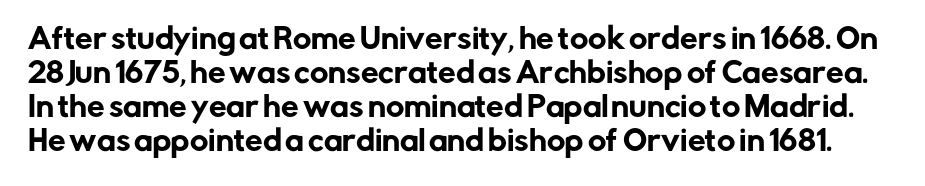
This is roman type, the default non-slanted kind. Words appear dense and cohesive because spacing is normal. This sample uses a sans-serif face. Here the designer chose a conventional face with non-uniform glyph widths. Just letters on the line, the space beneath them empty.
